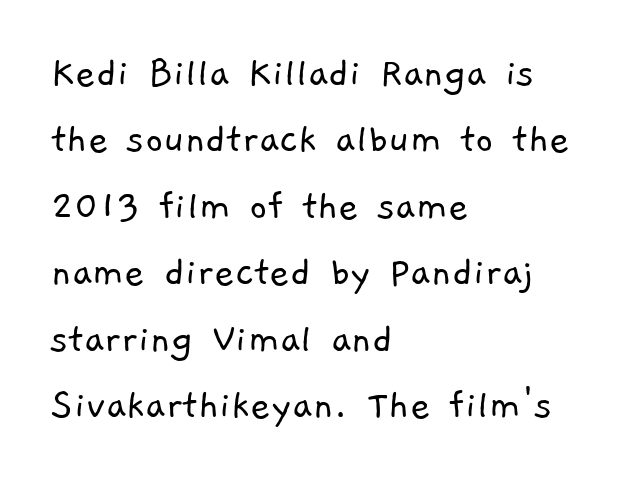
The image shows 44 px light sans-serif type; set left-aligned, normal line spacing (1.51x), normal letter spacing, not underlined; low stroke contrast and a medium x-height.
